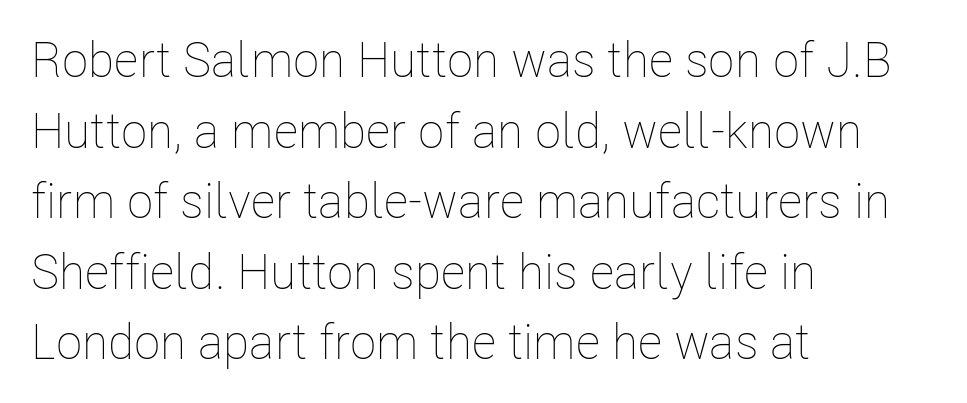
{"italic": "no", "bold": "no", "weight": "thin", "width": "condensed", "stroke_contrast": "low", "x_height": "medium", "monospaced": "no", "underline": "no", "align": "left", "line_spacing": "normal", "line_spacing_ratio": 1.44, "letter_spacing": "normal", "letter_spacing_em": 0.0, "glyph_px": 49}
